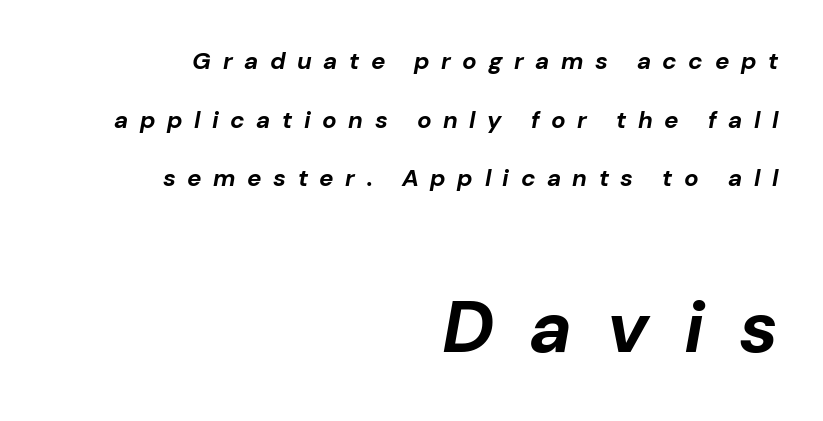
{"italic": "yes", "lean": "right", "slant_degrees": 10, "bold": "yes", "weight": "bold", "width": "normal", "stroke_contrast": "low", "x_height": "medium", "monospaced": "no", "underline": "no", "align": "right", "line_spacing": "loose", "line_spacing_ratio": 2.44, "letter_spacing": "wide", "letter_spacing_em": 0.48, "larger_block": "second", "size_ratio": 3.04, "glyph_px": 73}
